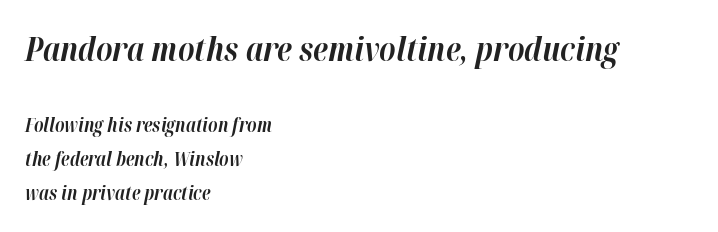
An italicized treatment has been applied to the whole sample. Compared with an ordinary text face, these strokes are far heavier — a full bold. Glance below the letters and you will spot only blank space. The face used here is rendered with its standard letterfit. Size hierarchy here favors the leading block over the trailing one. Proportional: the letters do not fall into vertical columns.
